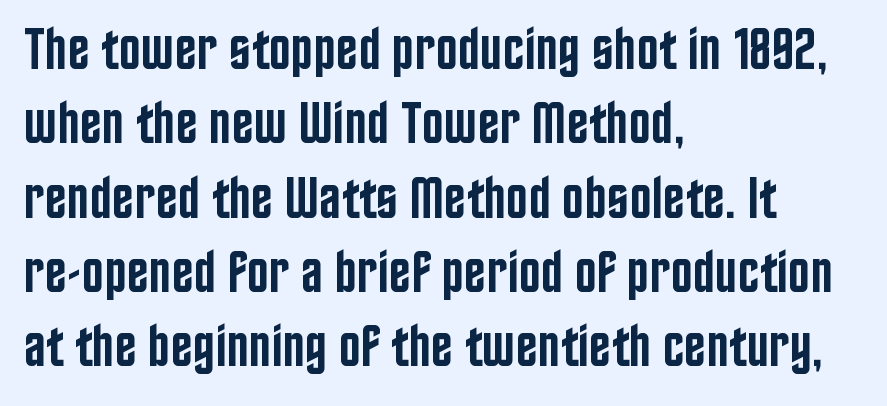
Weight: semibold (demi). How are the letters spaced? Ordinarily, with no added tracking. Short and long lines alike share a common starting point at left. The lettering holds an erect, upright posture throughout.
